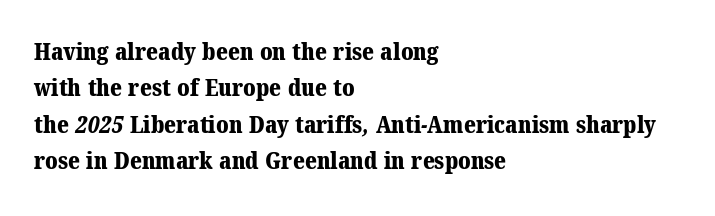
{"bold": "yes", "underline": "no", "align": "left", "line_spacing": "normal", "line_spacing_ratio": 1.52, "letter_spacing": "normal", "letter_spacing_em": 0.0, "glyph_px": 24}
